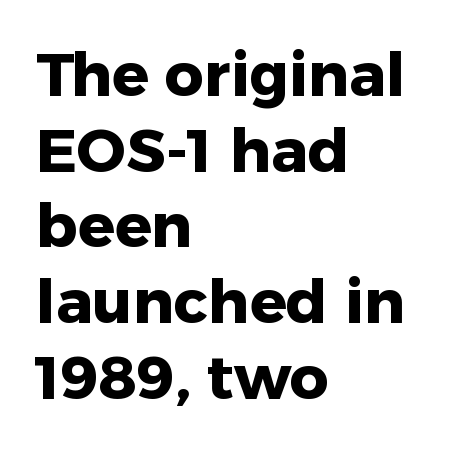
Q: Is the text bold? A: Yes.
Q: Is the text italic (slanted)? A: No, it is upright.
Q: Is the typeface a serif or a sans-serif typeface? A: Sans-serif.
Q: Is the text underlined? A: No.
Q: How is the paragraph aligned? A: Left-aligned.
Q: Is the spacing between letters normal or unusually wide? A: Normal.
Q: Width (condensed, normal, or wide)? A: Normal.
Q: Stroke contrast? A: Low.
Q: x-height? A: Medium.
Q: Monospaced? A: No.
